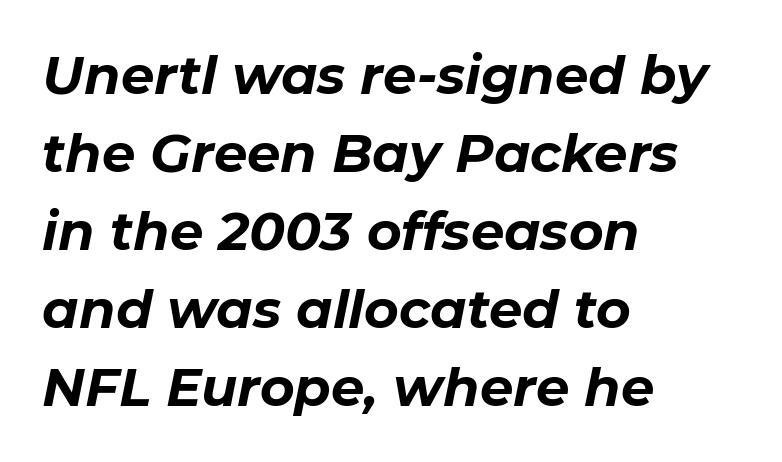
Think of a printed novel: that variable character pitch is what you see here. Underline: absent. Chunky letters — that's bold for sure. Posture: slanted. Look at the tracking — it's just the regular setting, nothing added.
